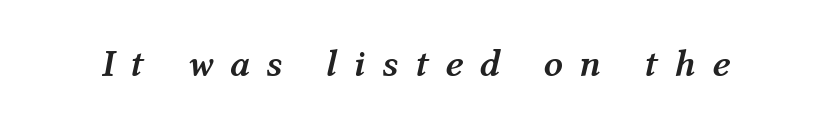
Q: Is the text bold? A: Yes.
Q: Is the text italic (slanted)? A: Yes, it leans right by about 12 degrees.
Q: Is the text underlined? A: No.
Q: Is the spacing between letters normal or unusually wide? A: Unusually wide.
Q: Width (condensed, normal, or wide)? A: Normal.
Q: Stroke contrast? A: Medium.
Q: x-height? A: Medium.
Q: Monospaced? A: No.
